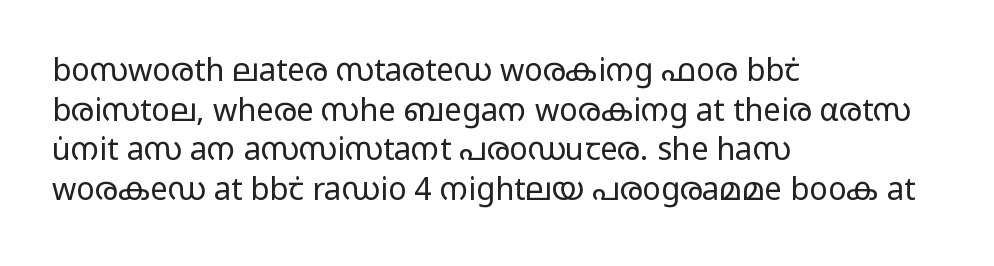
Q: Is the text bold? A: No.
Q: Is the text italic (slanted)? A: No, it is upright.
Q: Is the typeface a serif or a sans-serif typeface? A: Sans-serif.
Q: Is the text underlined? A: No.
Q: How is the paragraph aligned? A: Left-aligned.
Q: Is the spacing between letters normal or unusually wide? A: Normal.
Q: Is the spacing between lines tight, normal or loose? A: Normal.
Q: Width (condensed, normal, or wide)? A: Wide.
Q: Stroke contrast? A: Low.
Q: x-height? A: Medium.
Q: Monospaced? A: No.
